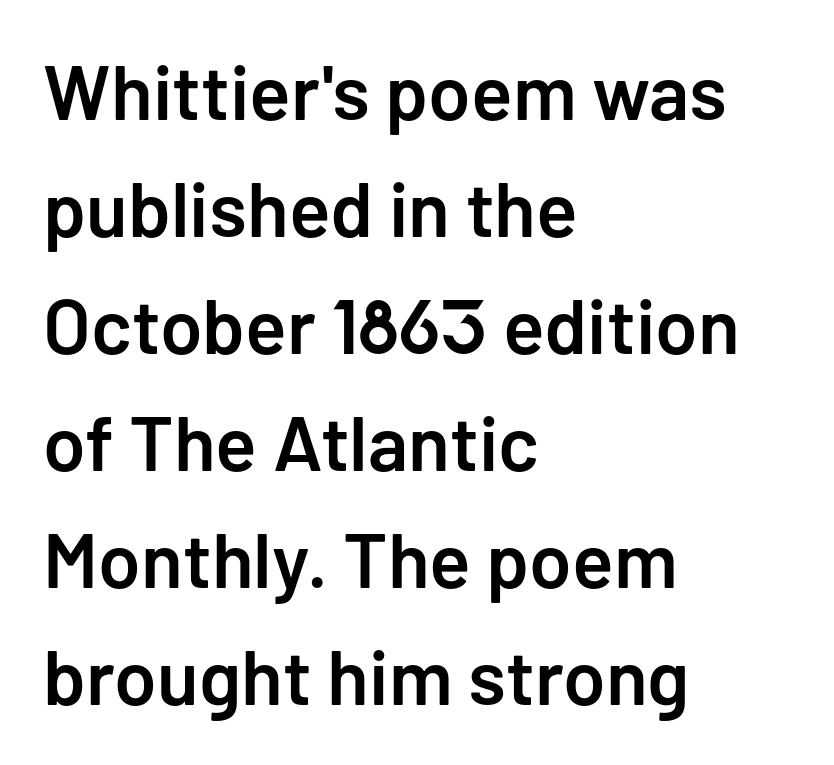
Q: Is the text bold? A: Semi-bold.
Q: Is the text italic (slanted)? A: No, it is upright.
Q: Is the typeface a serif or a sans-serif typeface? A: Sans-serif.
Q: Is the text underlined? A: No.
Q: How is the paragraph aligned? A: Left-aligned.
Q: Is the spacing between letters normal or unusually wide? A: Normal.
Q: Is the spacing between lines tight, normal or loose? A: Normal.
Q: Width (condensed, normal, or wide)? A: Normal.
Q: Stroke contrast? A: Low.
Q: x-height? A: Medium.
Q: Monospaced? A: No.
